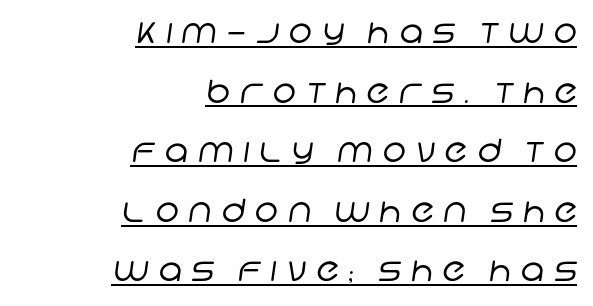
Q: Is the text bold? A: No.
Q: Is the typeface a serif or a sans-serif typeface? A: Sans-serif.
Q: Is the text underlined? A: Yes.
Q: How is the paragraph aligned? A: Right-aligned.
Q: Is the spacing between letters normal or unusually wide? A: Unusually wide.
Q: Width (condensed, normal, or wide)? A: Normal.
Q: Stroke contrast? A: Low.
Q: x-height? A: Large.
Q: Monospaced? A: No.
